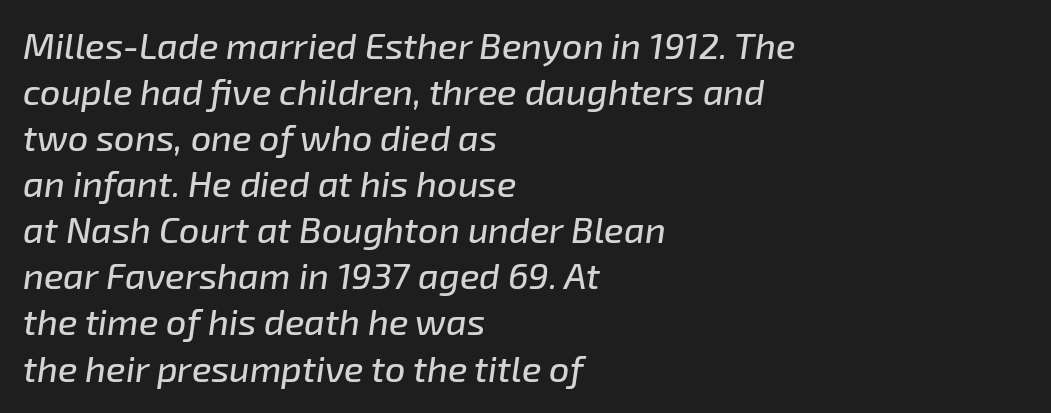
Q: Is the text italic (slanted)? A: Yes, it leans right by about 8 degrees.
Q: Is the text underlined? A: No.
Q: How is the paragraph aligned? A: Left-aligned.
Q: Is the spacing between letters normal or unusually wide? A: Normal.
Q: Is the spacing between lines tight, normal or loose? A: Normal.
Q: Width (condensed, normal, or wide)? A: Normal.
Q: Stroke contrast? A: Low.
Q: x-height? A: Medium.
Q: Monospaced? A: No.
